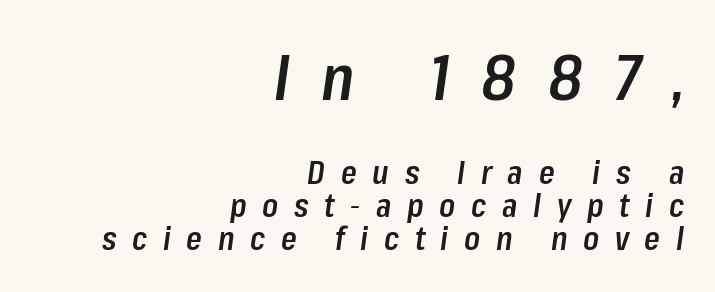
This sample has the flowing, uneven cadence of proportional lettering. Caption: upper text group enlarged, lower text group reduced. The lettering tilts uniformly, giving the passage an italic look. Students, note that the glyphs here are deliberately spaced far apart. This block would grow much taller if given ordinary leading; it's compressed now.
